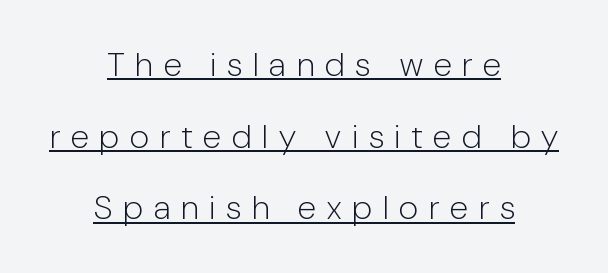
This is sans-serif lettering, the kind often seen on screens and signage. Spacing verdict: proportional, widths tailored to each character. Interline gaps are noticeably wide in this sample. Does the lettering tilt? It doesn't — this is upright.
